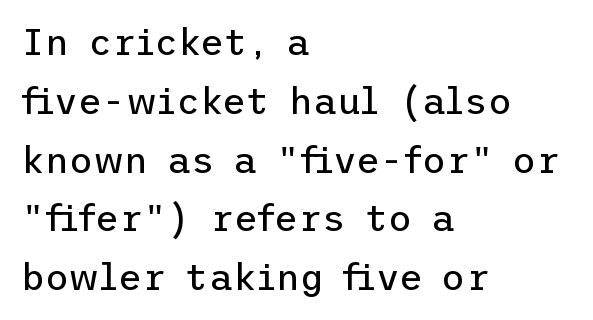
{"serif": "no", "italic": "no", "bold": "no", "weight": "regular", "width": "normal", "stroke_contrast": "low", "x_height": "medium", "underline": "no", "align": "left", "line_spacing": "normal", "line_spacing_ratio": 1.59, "letter_spacing": "normal", "letter_spacing_em": 0.0, "glyph_px": 37}
